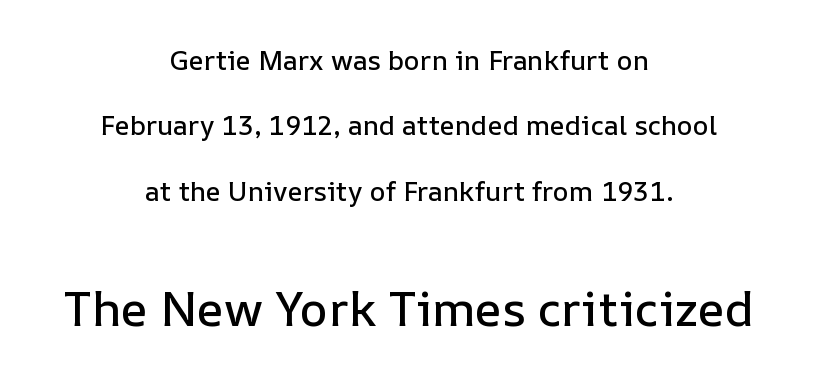
Q: Is the text italic (slanted)? A: No, it is upright.
Q: Is the text underlined? A: No.
Q: How is the paragraph aligned? A: Centered.
Q: Is the spacing between letters normal or unusually wide? A: Normal.
Q: Is the spacing between lines tight, normal or loose? A: Loose.
Q: Which block of text is set in a larger size, the first (top) or the second (bottom)? A: The second (bottom) one.
Q: Width (condensed, normal, or wide)? A: Normal.
Q: Stroke contrast? A: Low.
Q: x-height? A: Medium.
Q: Monospaced? A: No.
